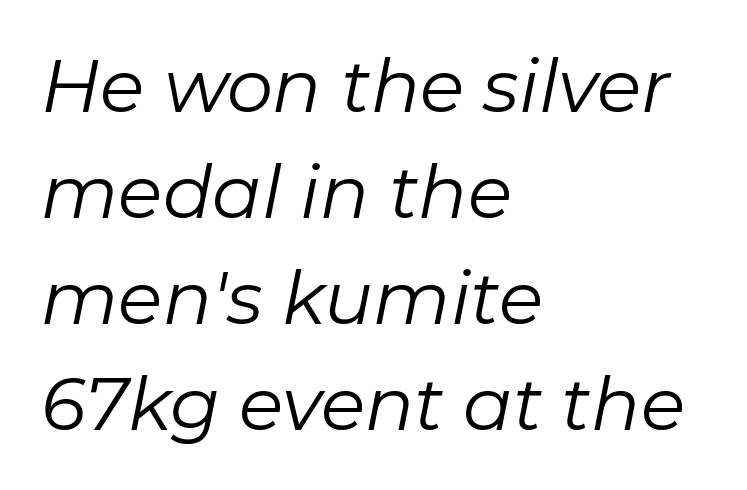
The image shows 73 px regular-weight type, italic (leaning right); set left-aligned, normal line spacing (1.45x), normal letter spacing, not underlined; low stroke contrast and a medium x-height.
